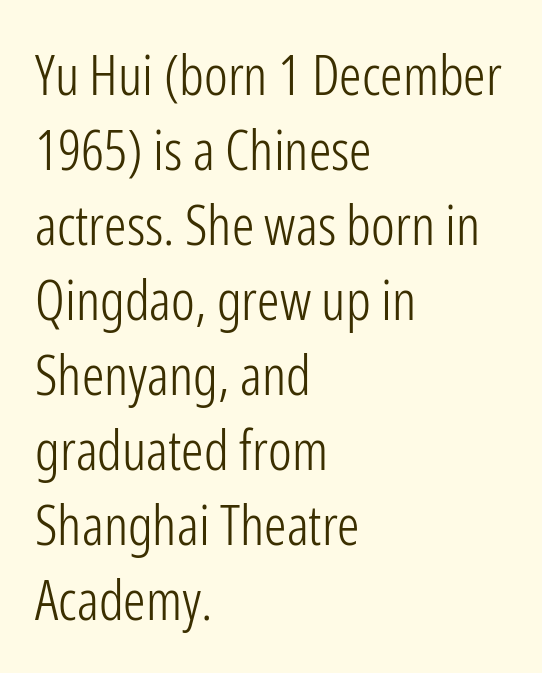
Notice how the passage keeps a crisp vertical edge on the left only. I'd call this a sans setting — the letters go barefoot. No letter is thick-stroked: the sample isn't bold. The words here are not underlined.
